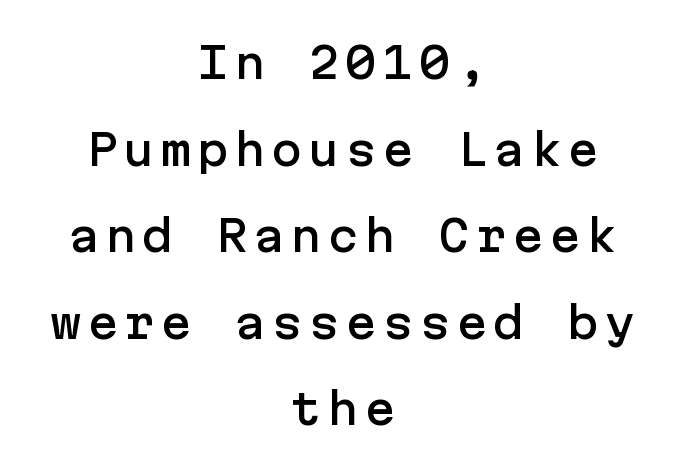
No feet cap the strokes, marking this as sans-serif type. Horizontally, the lines are justified to the midpoint only. Unmarked baselines from the first word to the last. Upright lettering throughout.
